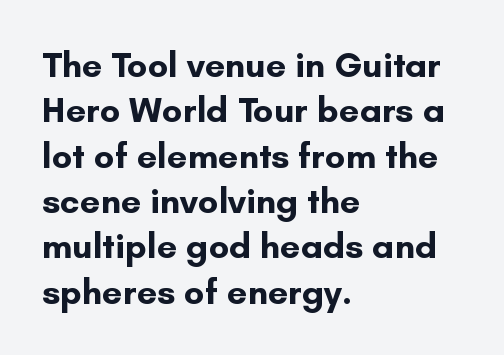
Decoration check: the copy has no underline. Honestly, the row spacing looks completely unremarkable. Weight: bold. If you drew a ruler down the left edge, every line would touch it. Every stem runs plumb, perpendicular to the baseline.
